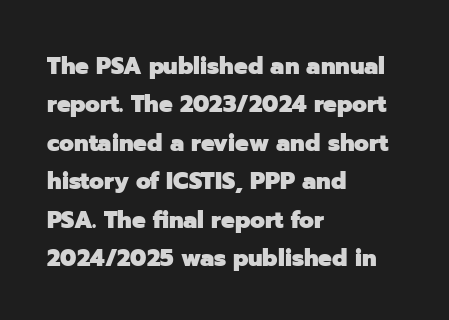
The image shows 24 px bold type, upright; set left-aligned, normal line spacing (1.6x), normal letter spacing, not underlined.
